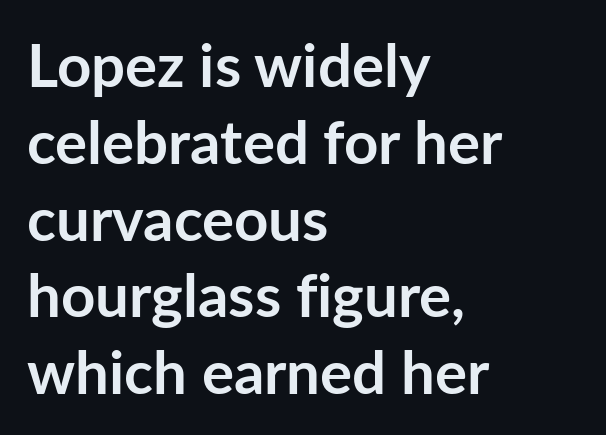
The image shows 60 px semibold sans-serif type, upright; set left-aligned, normal line spacing (1.28x), normal letter spacing, not underlined; low stroke contrast and a medium x-height.
